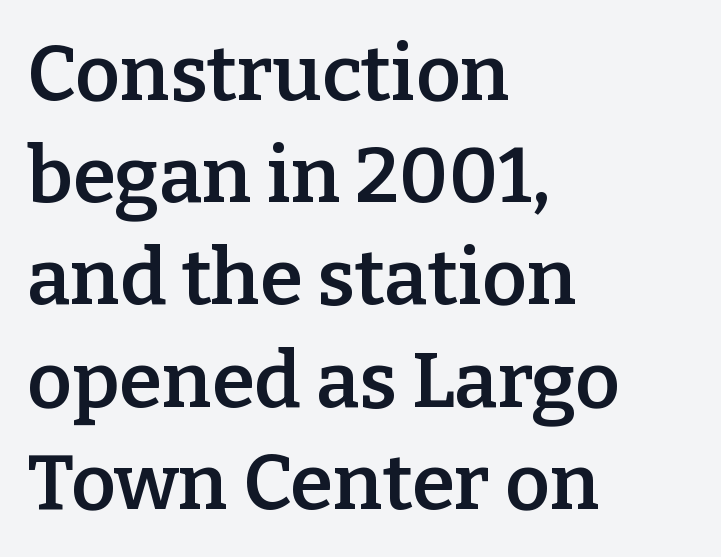
{"serif": "yes", "italic": "no", "bold": "semi", "weight": "semibold", "width": "normal", "stroke_contrast": "low", "x_height": "medium", "monospaced": "no", "underline": "no", "align": "left", "line_spacing": "normal", "line_spacing_ratio": 1.31, "letter_spacing": "normal", "letter_spacing_em": 0.0, "glyph_px": 78}
